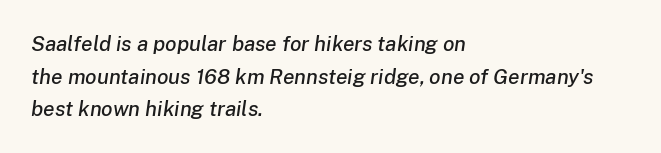
Reading down the block, your eye returns to a fixed left position each line. These lines were composed using italics. The specimen omits any rule beneath the text block's lines. Horizontal bands of white between lines are of average thickness.
